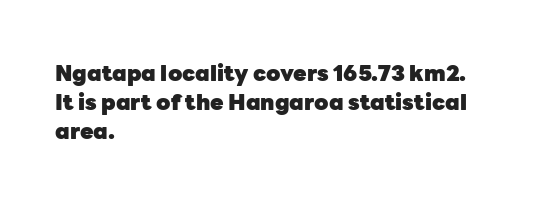
The rows are spaced the way most documents space them. Its strokes are broad and dark, the hallmark of bold type. Posture: upright roman. A bare baseline throughout the passage.
